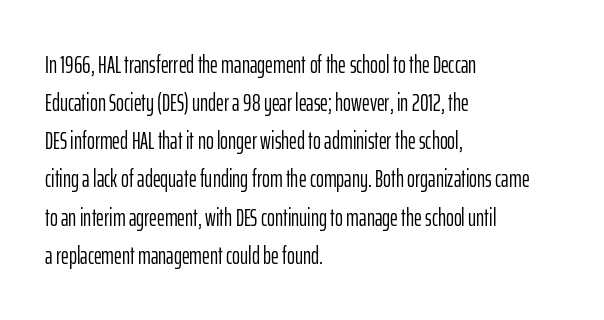
{"italic": "no", "bold": "no", "underline": "no", "align": "left", "line_spacing": "normal", "line_spacing_ratio": 1.59, "letter_spacing": "normal", "letter_spacing_em": 0.0, "glyph_px": 24}
